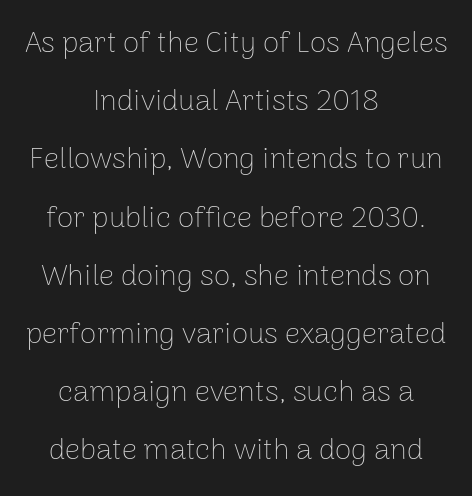
Q: Is the text bold? A: No.
Q: Is the text italic (slanted)? A: No, it is upright.
Q: Is the typeface a serif or a sans-serif typeface? A: Sans-serif.
Q: Is the text underlined? A: No.
Q: How is the paragraph aligned? A: Centered.
Q: Is the spacing between letters normal or unusually wide? A: Normal.
Q: Is the spacing between lines tight, normal or loose? A: Loose.
Q: Width (condensed, normal, or wide)? A: Normal.
Q: Stroke contrast? A: Low.
Q: x-height? A: Medium.
Q: Monospaced? A: No.
